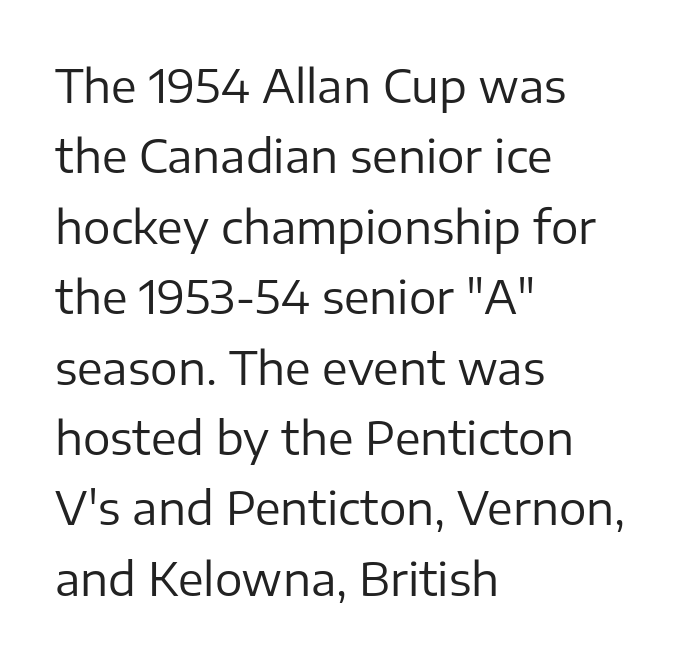
{"serif": "no", "italic": "no", "bold": "no", "weight": "regular", "width": "normal", "stroke_contrast": "low", "x_height": "medium", "monospaced": "no", "underline": "no", "align": "left", "line_spacing": "normal", "line_spacing_ratio": 1.53, "letter_spacing": "normal", "letter_spacing_em": 0.0, "glyph_px": 46}
